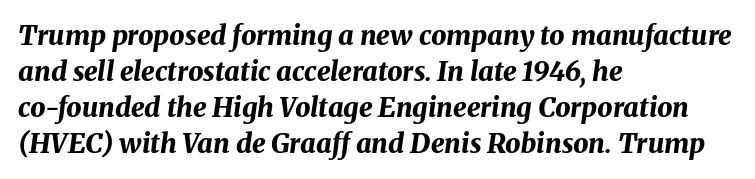
The image shows 27 px bold type, italic (leaning right); set left-aligned, normal line spacing (1.33x), normal letter spacing, not underlined.
